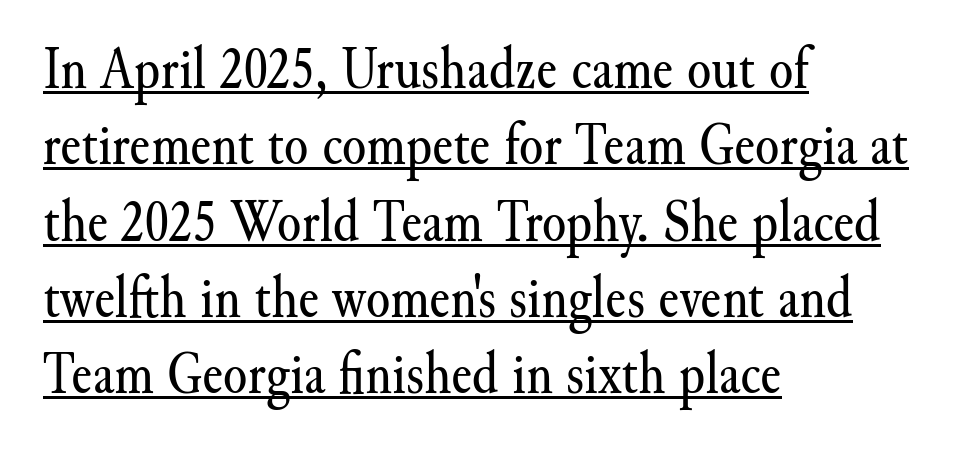
The image shows 62 px regular-weight serif type, upright; set left-aligned, line spacing 1.23x, normal letter spacing, underlined; medium stroke contrast and a small x-height.
